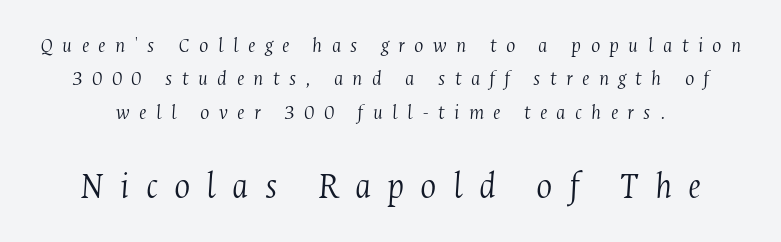
Q: Is the text bold? A: No.
Q: Is the text italic (slanted)? A: Yes, it leans right by about 4 degrees.
Q: Is the typeface a serif or a sans-serif typeface? A: Serif.
Q: Is the text underlined? A: No.
Q: Is the spacing between letters normal or unusually wide? A: Unusually wide.
Q: Is the spacing between lines tight, normal or loose? A: Normal.
Q: Which block of text is set in a larger size, the first (top) or the second (bottom)? A: The second (bottom) one.
Q: Width (condensed, normal, or wide)? A: Condensed.
Q: Stroke contrast? A: Medium.
Q: x-height? A: Medium.
Q: Monospaced? A: No.
